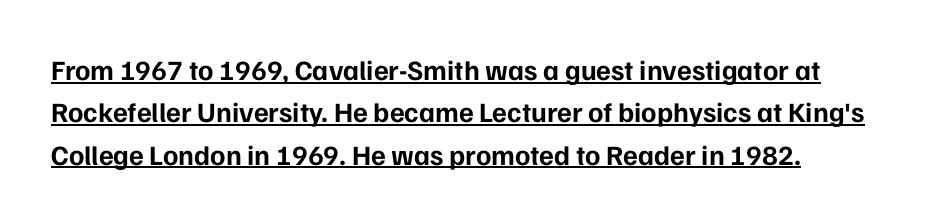
{"serif": "no", "italic": "no", "bold": "yes", "weight": "bold", "width": "normal", "stroke_contrast": "low", "x_height": "medium", "monospaced": "no", "underline": "yes", "line_spacing": "normal", "line_spacing_ratio": 1.51, "letter_spacing": "normal", "letter_spacing_em": 0.0, "glyph_px": 28}
